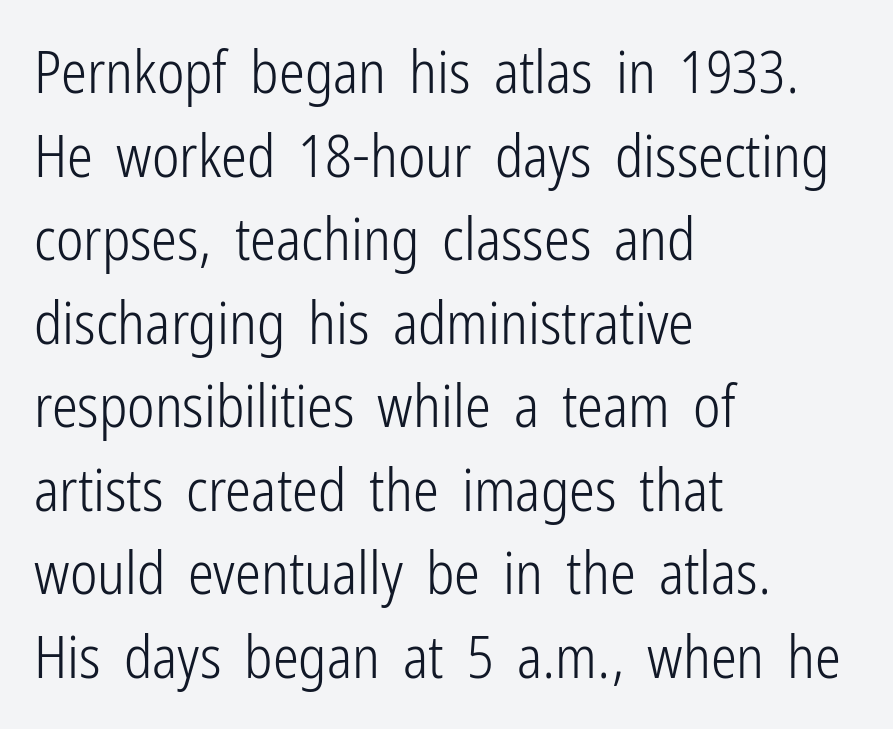
Q: Is the text bold? A: No.
Q: Is the text italic (slanted)? A: No, it is upright.
Q: Is the typeface a serif or a sans-serif typeface? A: Sans-serif.
Q: Is the text underlined? A: No.
Q: How is the paragraph aligned? A: Left-aligned.
Q: Is the spacing between letters normal or unusually wide? A: Normal.
Q: Is the spacing between lines tight, normal or loose? A: Normal.
Q: Width (condensed, normal, or wide)? A: Condensed.
Q: Stroke contrast? A: Low.
Q: x-height? A: Medium.
Q: Monospaced? A: No.
